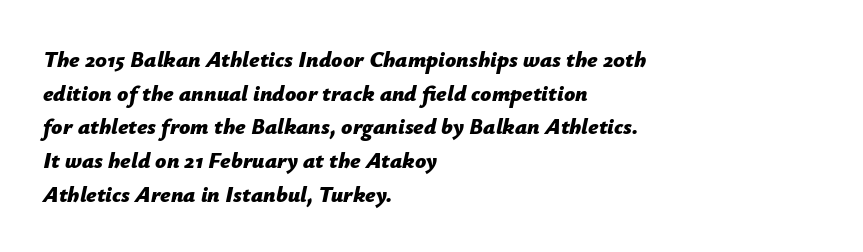
{"italic": "yes", "lean": "right", "slant_degrees": 12, "bold": "yes", "underline": "no", "align": "left", "line_spacing": "normal", "line_spacing_ratio": 1.53, "letter_spacing": "normal", "letter_spacing_em": 0.0, "glyph_px": 22}
